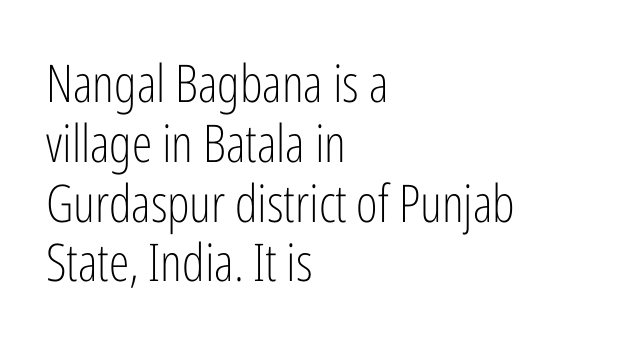
Is there much room between lines? No — they nearly touch. No italicization has been applied; the sample stays upright. The typeface chosen for these lines omits serifs. Here the designer chose a conventional face with non-uniform glyph widths.
